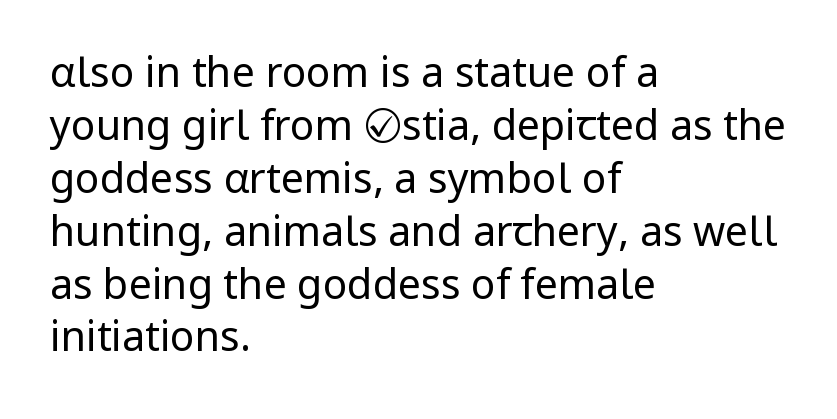
Q: Is the text bold? A: No.
Q: Is the text italic (slanted)? A: No, it is upright.
Q: Is the typeface a serif or a sans-serif typeface? A: Sans-serif.
Q: Is the text underlined? A: No.
Q: How is the paragraph aligned? A: Left-aligned.
Q: Is the spacing between letters normal or unusually wide? A: Normal.
Q: Is the spacing between lines tight, normal or loose? A: Normal.
Q: Width (condensed, normal, or wide)? A: Normal.
Q: Stroke contrast? A: Low.
Q: x-height? A: Medium.
Q: Monospaced? A: No.
